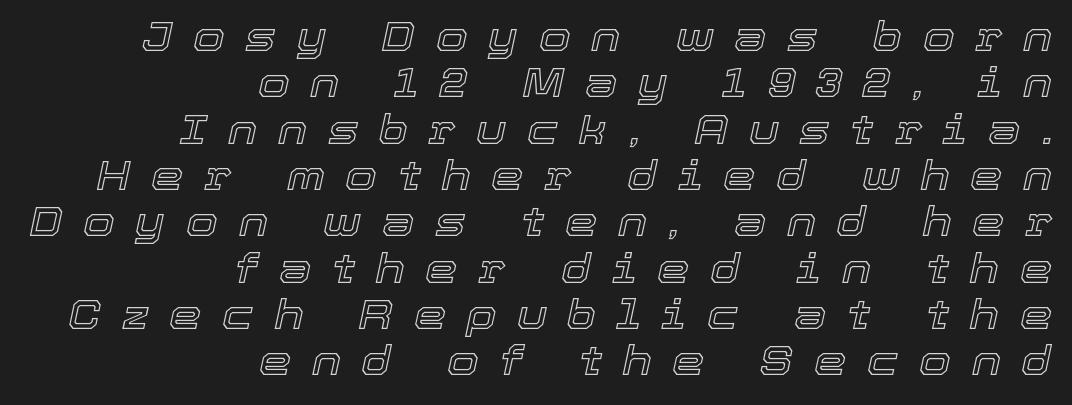
In CSS terms this would be text-align: right. Notice how descenders almost collide with the ascenders below — that's tight leading. Lines of text with bare space underneath. Someone cranked the tracking dial way up on this one. Posture: slanted. Do the characters align in a grid? No, the font is proportional.
